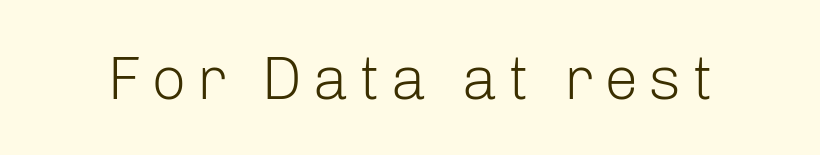
The passage shown is typed in a proportional face where columns would drift. Plain, unruled lines of type. These lines were composed using upright roman letters. No letter is thick-stroked: the sample isn't bold.
